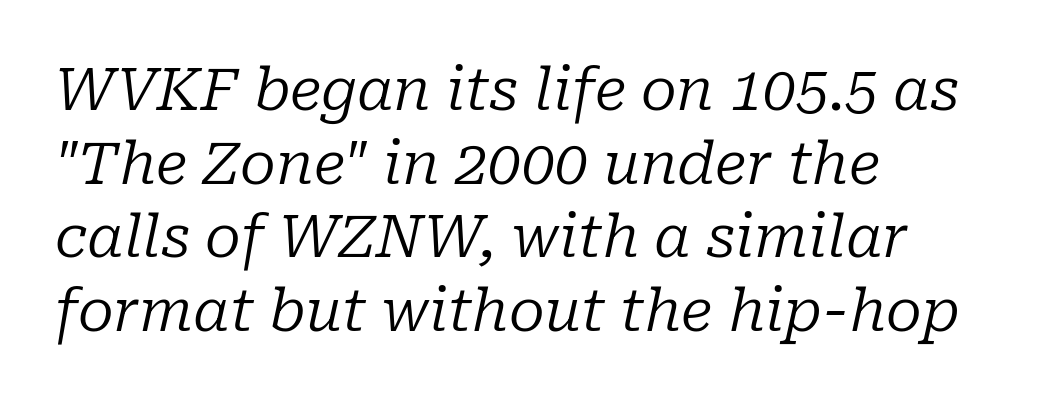
Designer's note — italics engaged. Underline: absent. Does extra space separate the letters? No, they use regular spacing. Leading: standard.
